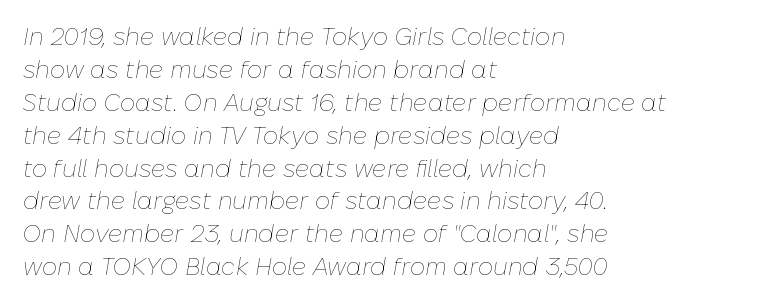
The image shows 24 px text type, italic (leaning right); set left-aligned, normal line spacing (1.37x), normal letter spacing, not underlined.
